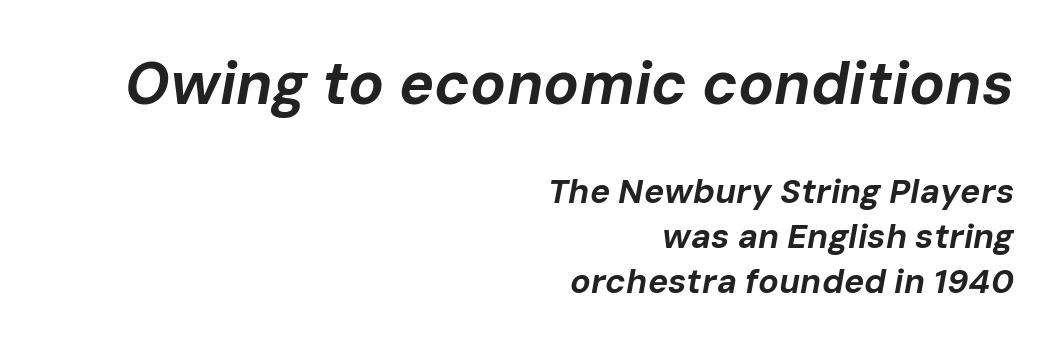
The image shows 59 px bold type, italic (leaning right); set right-aligned, normal line spacing (1.31x), normal letter spacing, not underlined; the first (top) block is 1.74x larger; low stroke contrast and a medium x-height.
